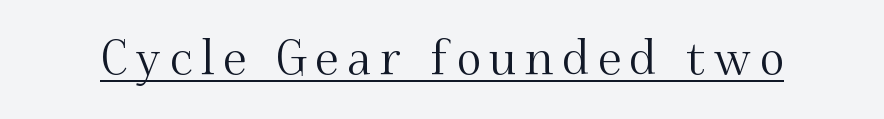
{"serif": "yes", "italic": "no", "width": "normal", "stroke_contrast": "medium", "x_height": "small", "monospaced": "no", "underline": "yes", "glyph_px": 47}
